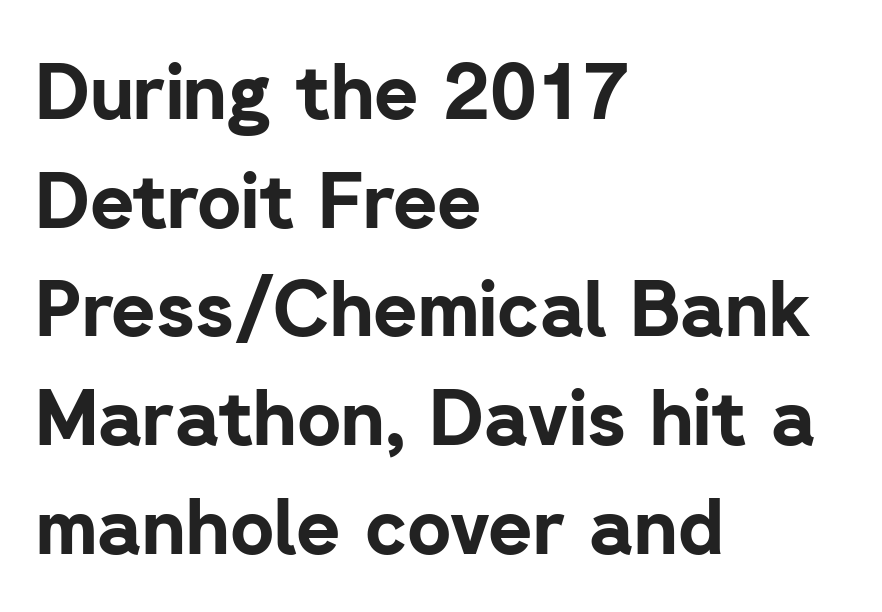
The image shows 76 px bold sans-serif type, upright; set left-aligned, normal line spacing (1.43x), normal letter spacing, not underlined; low stroke contrast and a medium x-height.
